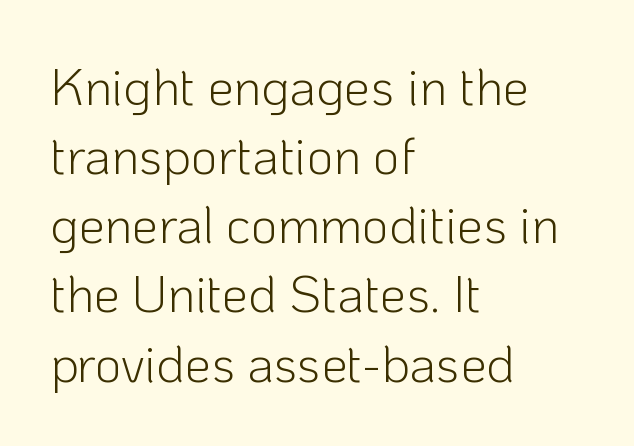
Q: Is the text bold? A: No.
Q: Is the text italic (slanted)? A: No, it is upright.
Q: Is the typeface a serif or a sans-serif typeface? A: Sans-serif.
Q: Is the text underlined? A: No.
Q: How is the paragraph aligned? A: Left-aligned.
Q: Is the spacing between letters normal or unusually wide? A: Normal.
Q: Is the spacing between lines tight, normal or loose? A: Normal.
Q: Width (condensed, normal, or wide)? A: Normal.
Q: Stroke contrast? A: Low.
Q: x-height? A: Medium.
Q: Monospaced? A: No.
